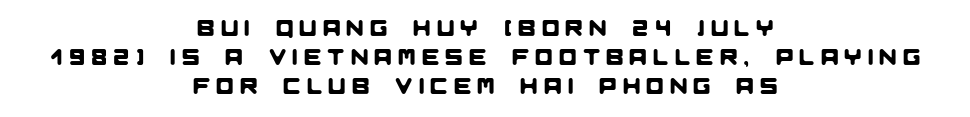
Caption: multi-line text, centered on the measure. A clean baseline with only descenders dipping below it. The block of text has a typical density, with ordinary space between rows. This sample uses expanded letter spacing, leaving extra air between glyphs.
